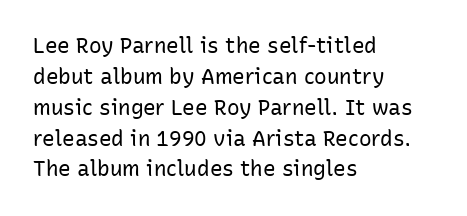
{"italic": "no", "bold": "no", "underline": "no", "align": "left", "line_spacing": "normal", "line_spacing_ratio": 1.47, "letter_spacing": "normal", "letter_spacing_em": 0.0, "glyph_px": 21}
